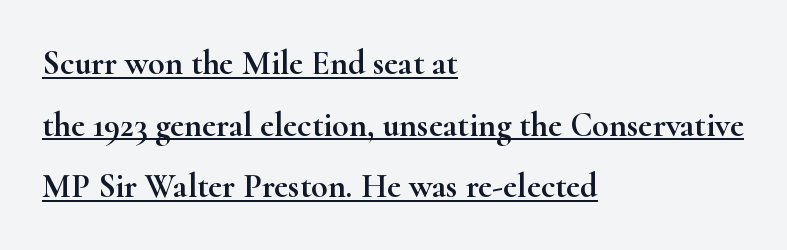
The image shows 34 px wide serif type, upright; set left-aligned, line spacing 1.81x, normal letter spacing, underlined; high stroke contrast and a small x-height.
